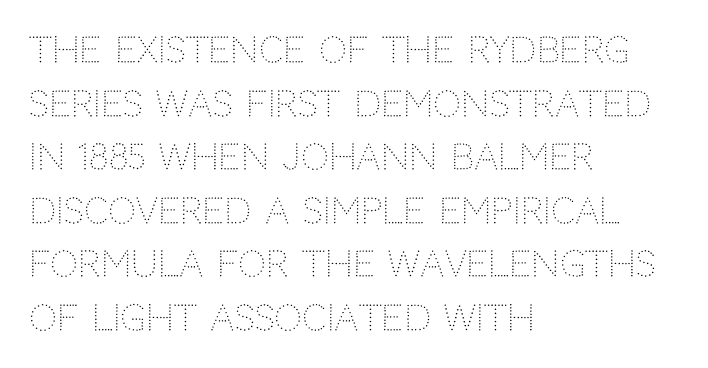
The image shows 35 px light sans-serif type, upright; set left-aligned, normal line spacing (1.53x), normal letter spacing, not underlined; low stroke contrast and a large x-height.
